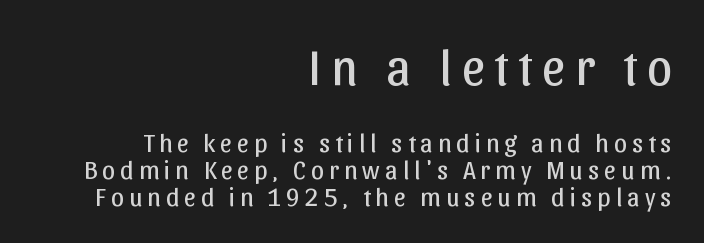
Q: Is the text bold? A: No.
Q: Is the text italic (slanted)? A: No, it is upright.
Q: Is the typeface a serif or a sans-serif typeface? A: Sans-serif.
Q: Is the text underlined? A: No.
Q: How is the paragraph aligned? A: Right-aligned.
Q: Is the spacing between lines tight, normal or loose? A: Tight.
Q: Which block of text is set in a larger size, the first (top) or the second (bottom)? A: The first (top) one.
Q: Width (condensed, normal, or wide)? A: Normal.
Q: Stroke contrast? A: Low.
Q: x-height? A: Medium.
Q: Monospaced? A: No.
